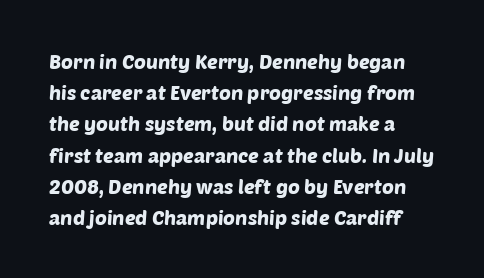
The image shows 20 px text type; set left-aligned, normal line spacing (1.56x), normal letter spacing, not underlined.
